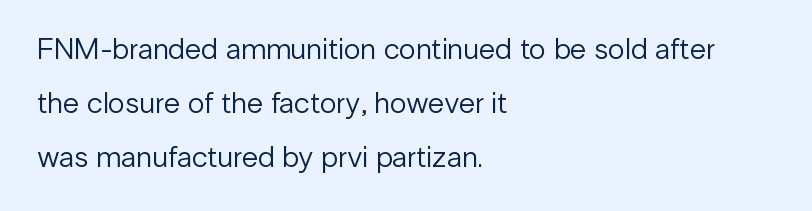
The image shows 30 px regular-weight sans-serif type, upright; set left-aligned, line spacing 1.8x, normal letter spacing, not underlined; low stroke contrast and a medium x-height.
